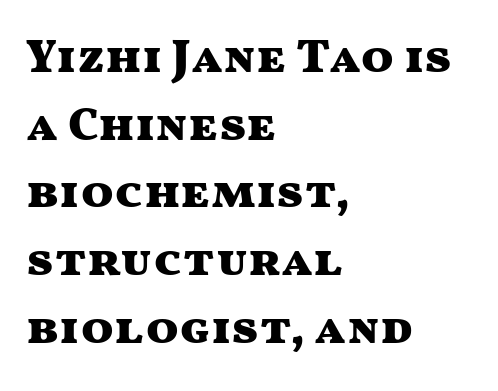
{"serif": "no", "italic": "no", "bold": "yes", "weight": "heavy", "width": "wide", "stroke_contrast": "medium", "x_height": "medium", "monospaced": "no", "underline": "no", "align": "left", "line_spacing": "normal", "line_spacing_ratio": 1.41, "letter_spacing": "normal", "letter_spacing_em": 0.0, "glyph_px": 48}
